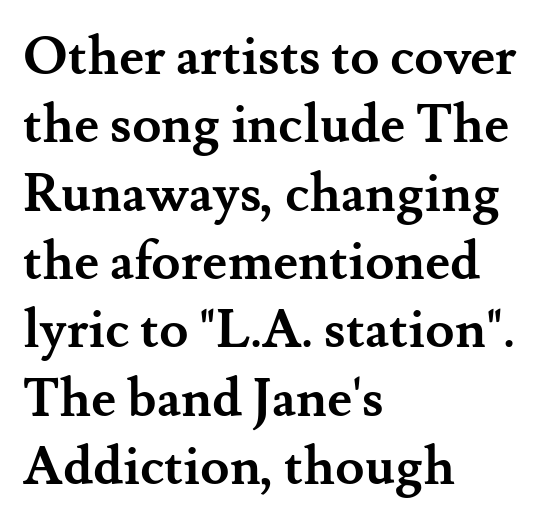
{"serif": "yes", "italic": "no", "bold": "yes", "weight": "semibold", "width": "normal", "stroke_contrast": "medium", "x_height": "small", "monospaced": "no", "underline": "no", "align": "left", "line_spacing": "normal", "line_spacing_ratio": 1.29, "letter_spacing": "normal", "letter_spacing_em": 0.0, "glyph_px": 53}
